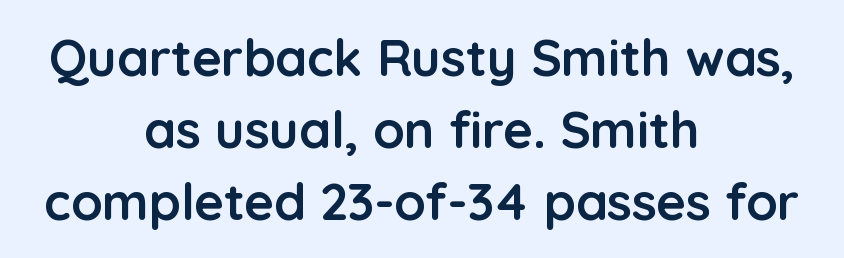
Q: Is the text bold? A: Yes.
Q: Is the text italic (slanted)? A: No, it is upright.
Q: Is the typeface a serif or a sans-serif typeface? A: Sans-serif.
Q: Is the text underlined? A: No.
Q: How is the paragraph aligned? A: Centered.
Q: Is the spacing between letters normal or unusually wide? A: Normal.
Q: Is the spacing between lines tight, normal or loose? A: Normal.
Q: Width (condensed, normal, or wide)? A: Normal.
Q: Stroke contrast? A: Low.
Q: x-height? A: Medium.
Q: Monospaced? A: No.
